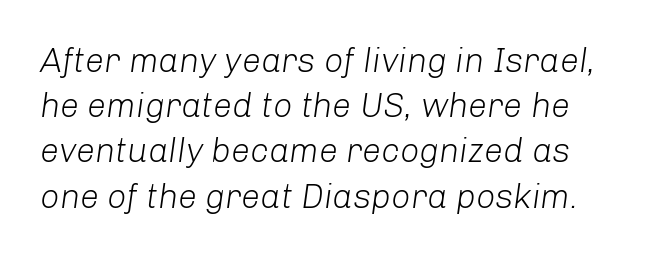
{"italic": "yes", "lean": "right", "slant_degrees": 8, "bold": "no", "weight": "light", "width": "normal", "stroke_contrast": "low", "x_height": "medium", "monospaced": "no", "underline": "no", "line_spacing": "normal", "line_spacing_ratio": 1.33, "letter_spacing": "normal", "letter_spacing_em": 0.0, "glyph_px": 34}
